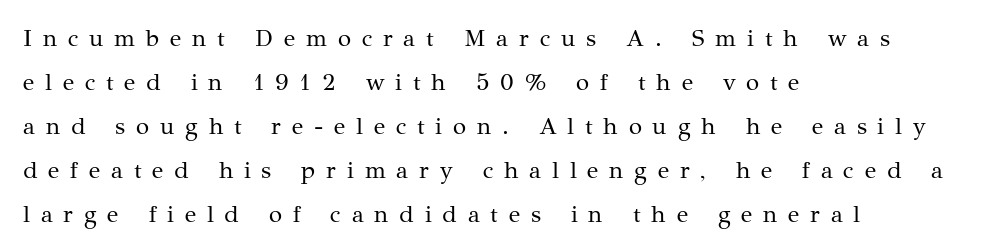
Stems here are at most as thick as an everyday book face. The rendering inserts visible extra space after every character. Notice how the stems are strictly vertical — no italics here. Descender tails drop into unmarked territory.
